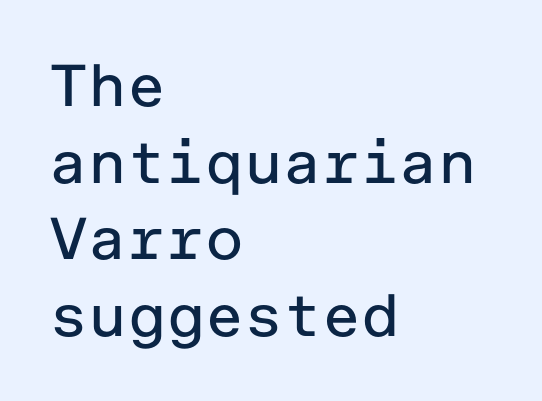
The image shows 59 px regular-weight sans-serif type, upright; set left-aligned, normal line spacing (1.3x), normal letter spacing, not underlined; low stroke contrast and a medium x-height.
